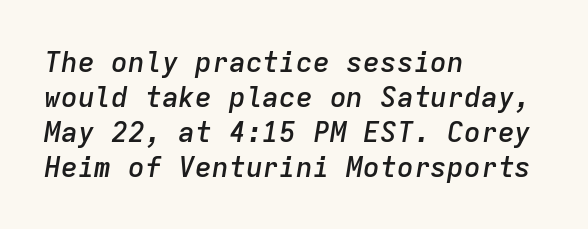
The image shows 28 px semibold type, italic (leaning right), monospaced; set left-aligned, normal line spacing (1.25x), normal letter spacing, not underlined; low stroke contrast and a medium x-height.
